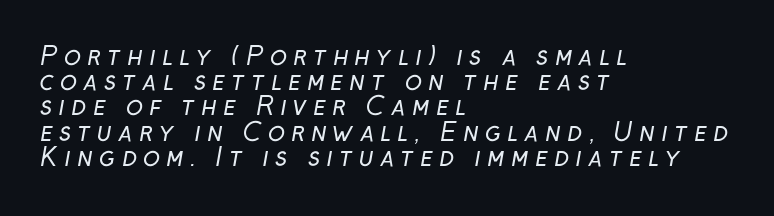
The image shows 25 px text type; set left-aligned, tight line spacing (1.01x), unusually wide letter spacing (+0.25 em), not underlined.
